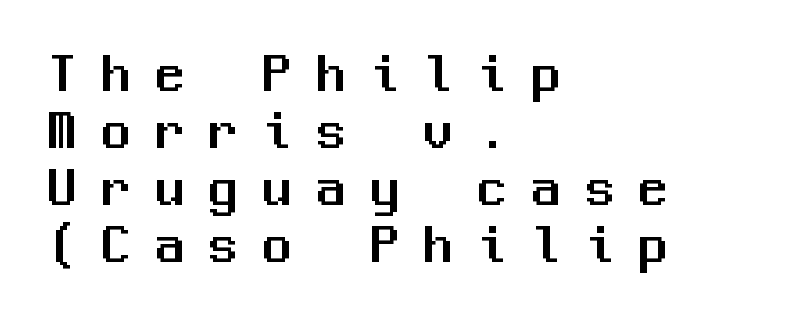
Summary of vertical rhythm: compact, with narrow interline spacing. Has an underline been added? It has not. When letters stand straight like this, we call the style roman or upright. Type style note: lacks serifs. These lines are rendered in a fixed-pitch font. Line beginnings align vertically; line endings do not.
